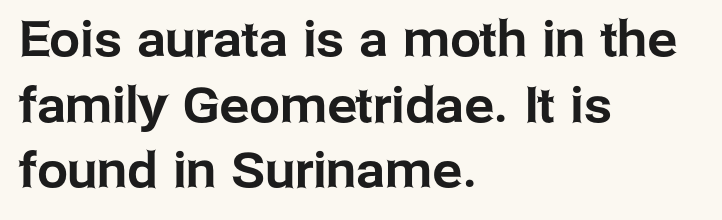
The image shows 49 px sans-serif type, upright; set left-aligned, normal line spacing (1.34x), normal letter spacing, not underlined; low stroke contrast and a medium x-height.
